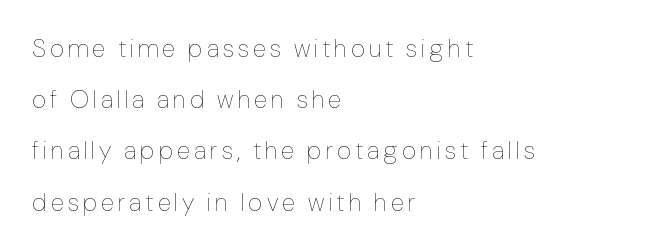
Q: Is the text bold? A: No.
Q: Is the text italic (slanted)? A: No, it is upright.
Q: Is the text underlined? A: No.
Q: How is the paragraph aligned? A: Left-aligned.
Q: Is the spacing between lines tight, normal or loose? A: Loose.
